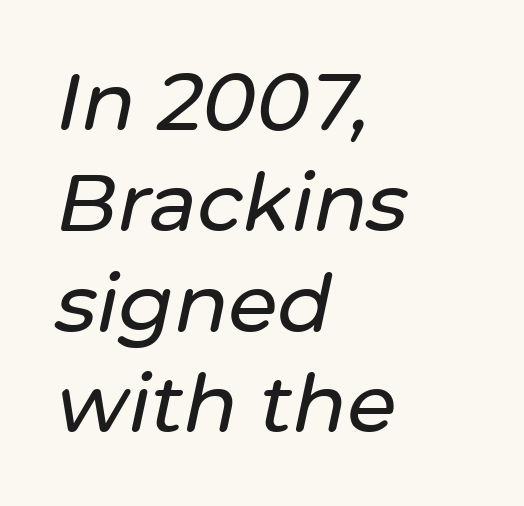
{"italic": "yes", "lean": "right", "slant_degrees": 12, "width": "normal", "stroke_contrast": "low", "x_height": "medium", "monospaced": "no", "underline": "no", "align": "left", "line_spacing": "normal", "line_spacing_ratio": 1.26, "letter_spacing": "normal", "letter_spacing_em": 0.0, "glyph_px": 80}
